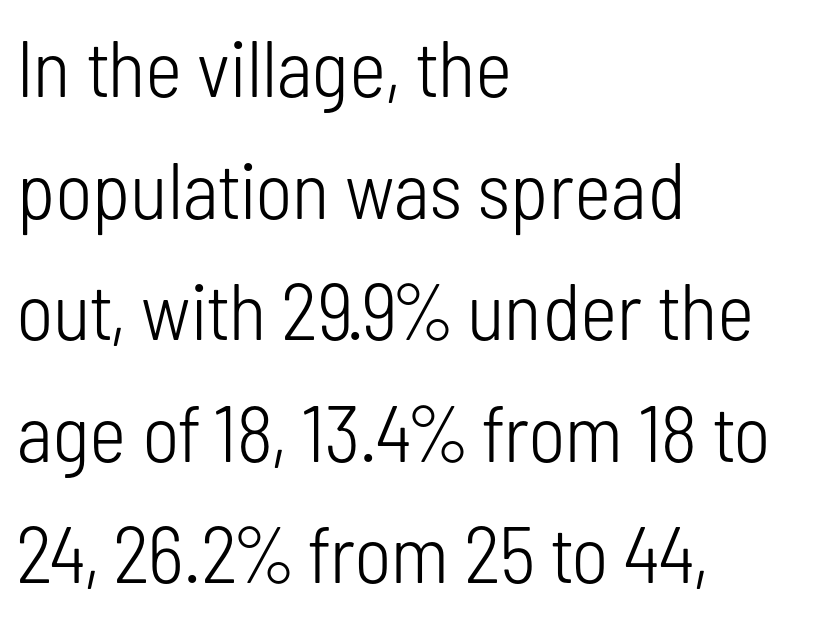
These lines are set flush left with a ragged right edge. Check where the strokes stop: nothing finishes them off — pure sans. A bare baseline throughout the passage. The space between consecutive lines is moderate.
